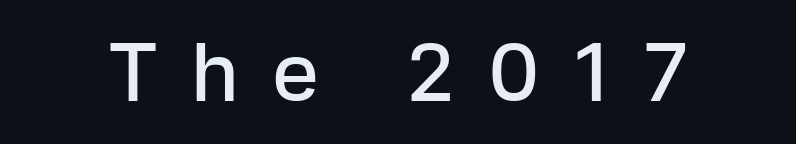
Q: Is the text bold? A: Semi-bold.
Q: Is the text italic (slanted)? A: No, it is upright.
Q: Is the typeface a serif or a sans-serif typeface? A: Sans-serif.
Q: Is the text underlined? A: No.
Q: Is the spacing between letters normal or unusually wide? A: Unusually wide.
Q: Width (condensed, normal, or wide)? A: Normal.
Q: Stroke contrast? A: Low.
Q: x-height? A: Medium.
Q: Monospaced? A: No.
